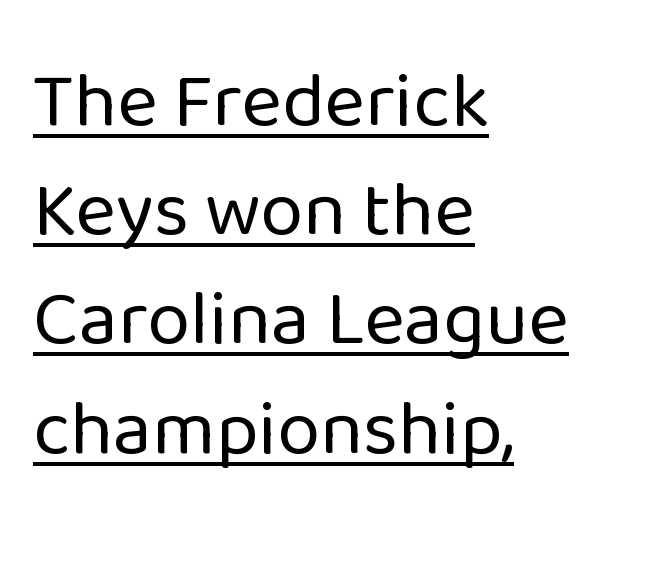
Each letter keeps its own natural width here, so spacing adapts to shape. Notice how a bar underscores the lettering throughout. Typographically, this falls in the sans-serif category. Vertical strokes here are truly vertical.
